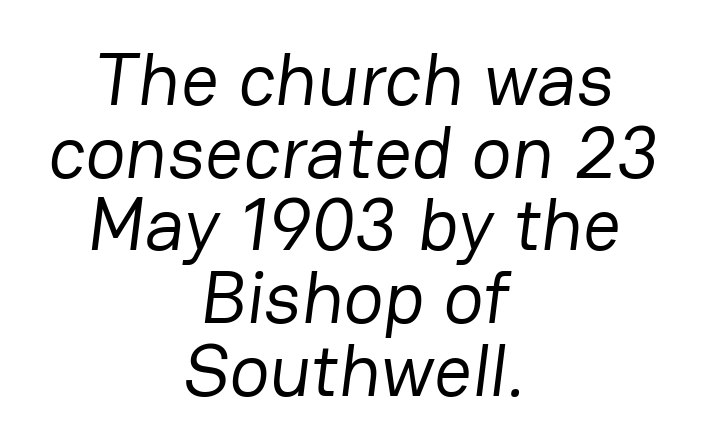
{"serif": "no", "bold": "no", "weight": "regular", "width": "normal", "stroke_contrast": "low", "x_height": "medium", "monospaced": "no", "underline": "no", "align": "center", "line_spacing": "tight", "line_spacing_ratio": 0.97, "letter_spacing": "normal", "letter_spacing_em": 0.0, "glyph_px": 75}
